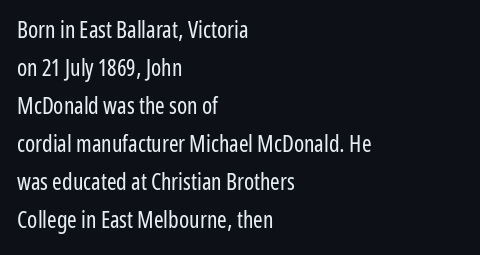
{"italic": "no", "bold": "no", "underline": "no", "align": "left", "line_spacing": "normal", "line_spacing_ratio": 1.65, "letter_spacing": "normal", "letter_spacing_em": 0.0, "glyph_px": 23}
